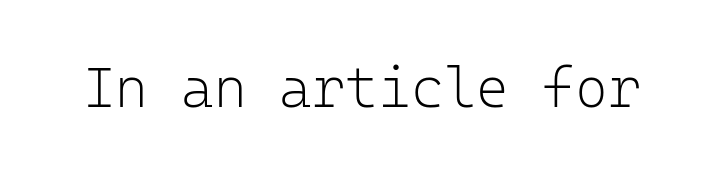
The letters march in equal steps, a hallmark of fixed-pitch type. In terms of posture, this sample is upright. To sum up the face: it is a sans, with no serifs. The weight would be labelled regular, book, light, or lighter still. The foot of each line stays bare and open. Nothing unusual about the tracking: characters are spaced as the font intends.
